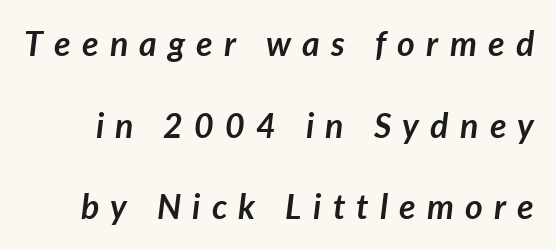
{"italic": "yes", "lean": "right", "slant_degrees": 7, "bold": "yes", "weight": "semibold", "width": "normal", "stroke_contrast": "low", "x_height": "medium", "monospaced": "no", "underline": "no", "line_spacing": "loose", "line_spacing_ratio": 2.4, "letter_spacing": "wide", "letter_spacing_em": 0.33, "glyph_px": 34}
